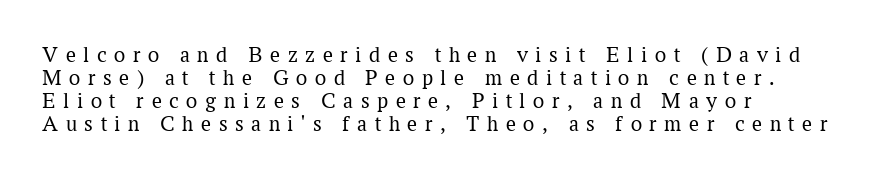
{"italic": "no", "bold": "no", "underline": "no", "align": "left", "line_spacing": "tight", "line_spacing_ratio": 1.04, "letter_spacing": "wide", "letter_spacing_em": 0.35, "glyph_px": 22}
